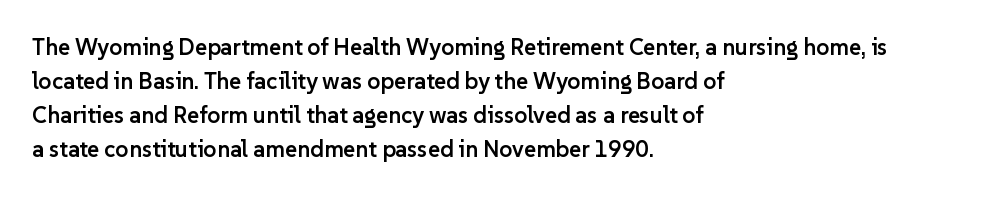
{"italic": "no", "bold": "semi", "underline": "no", "align": "left", "line_spacing": "normal", "line_spacing_ratio": 1.48, "letter_spacing": "normal", "letter_spacing_em": 0.0, "glyph_px": 23}
